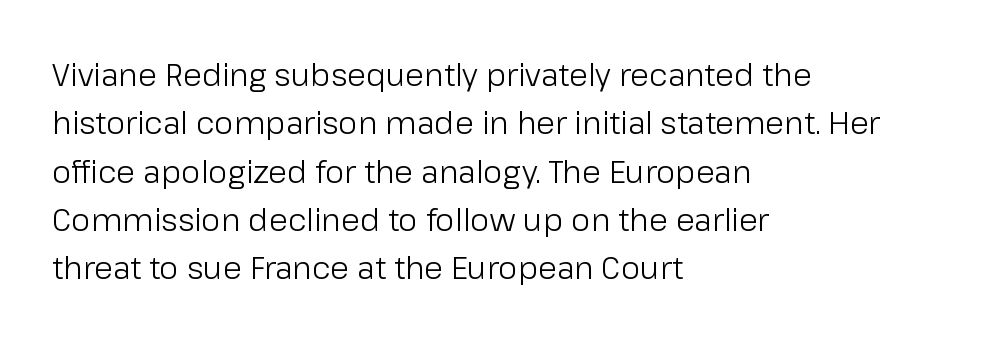
{"serif": "no", "italic": "no", "bold": "no", "weight": "light", "width": "normal", "stroke_contrast": "low", "x_height": "medium", "monospaced": "no", "underline": "no", "align": "left", "line_spacing": "normal", "line_spacing_ratio": 1.56, "letter_spacing": "normal", "letter_spacing_em": 0.0, "glyph_px": 31}
